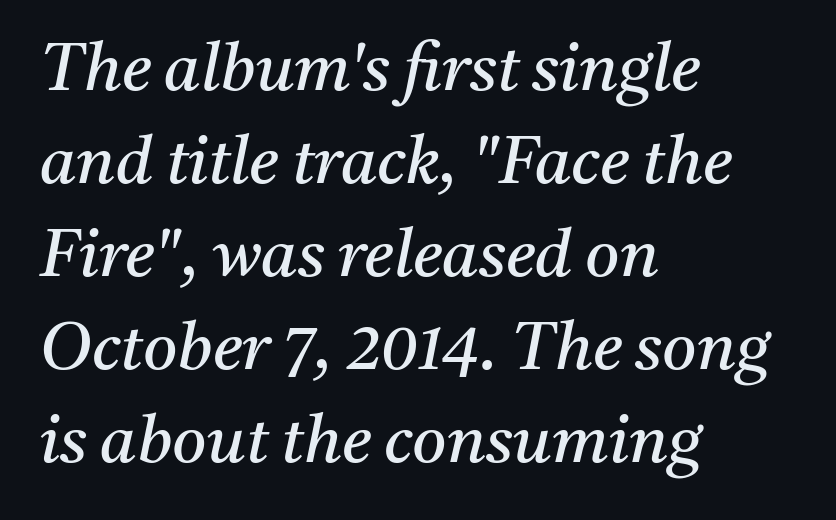
Q: Is the text bold? A: No.
Q: Is the text italic (slanted)? A: Yes, it leans right by about 11 degrees.
Q: Is the typeface a serif or a sans-serif typeface? A: Serif.
Q: Is the text underlined? A: No.
Q: How is the paragraph aligned? A: Left-aligned.
Q: Is the spacing between letters normal or unusually wide? A: Normal.
Q: Is the spacing between lines tight, normal or loose? A: Normal.
Q: Width (condensed, normal, or wide)? A: Normal.
Q: Stroke contrast? A: Medium.
Q: x-height? A: Medium.
Q: Monospaced? A: No.
